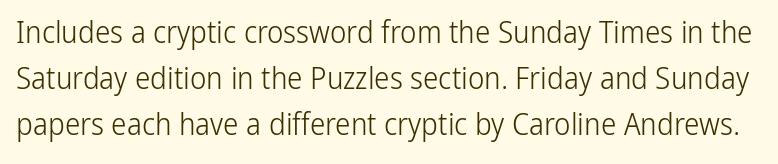
The image shows 31 px light, condensed sans-serif type, upright; set normal line spacing (1.49x), normal letter spacing, not underlined; low stroke contrast and a medium x-height.
